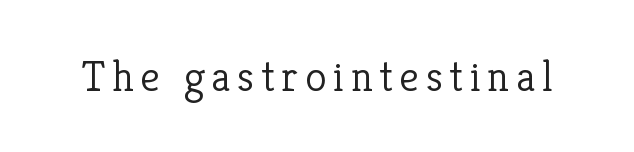
Decoration check: the copy has no underline. Posture: vertical. Spacing verdict: proportional, widths tailored to each character. No heavy texture on the line: the type isn't bold. Examine the stroke ends and you'll spot serifs.
